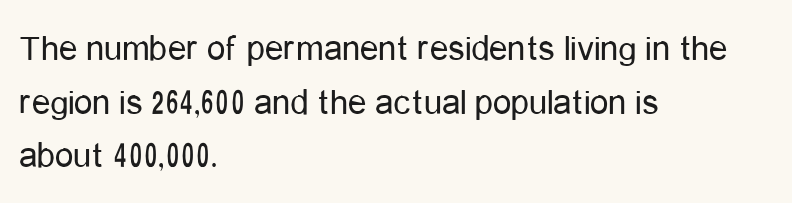
{"serif": "no", "italic": "no", "bold": "no", "weight": "regular", "width": "condensed", "stroke_contrast": "low", "x_height": "medium", "monospaced": "no", "underline": "no", "align": "left", "line_spacing": "normal", "line_spacing_ratio": 1.45, "letter_spacing": "normal", "letter_spacing_em": 0.0, "glyph_px": 37}
